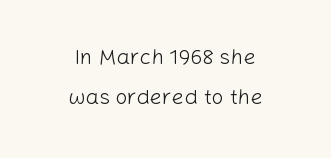
Designer's note — italics off, roman on. Each word holds together tightly as a unit, with standard inter-letter gaps. Each row of text sits above clean, open space. The characters are drawn with everyday or finer stroke widths. The compositor balanced each line on the midline.
